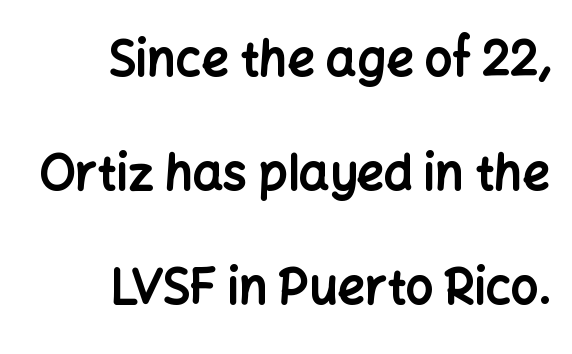
{"serif": "no", "italic": "no", "bold": "yes", "weight": "bold", "width": "normal", "stroke_contrast": "low", "x_height": "medium", "monospaced": "no", "underline": "no", "align": "right", "line_spacing": "loose", "line_spacing_ratio": 2.38, "letter_spacing": "normal", "letter_spacing_em": 0.0, "glyph_px": 48}
